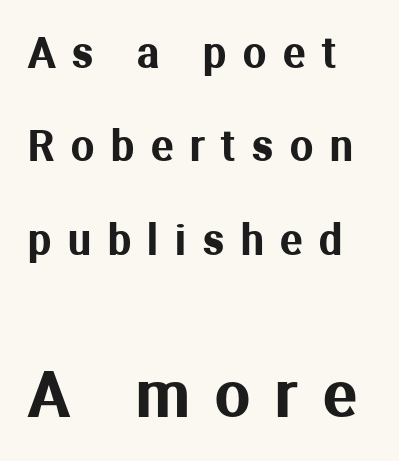
{"serif": "no", "italic": "no", "width": "normal", "stroke_contrast": "medium", "x_height": "medium", "monospaced": "no", "underline": "no", "align": "left", "line_spacing": "loose", "line_spacing_ratio": 2.28, "letter_spacing": "wide", "letter_spacing_em": 0.41, "larger_block": "second", "size_ratio": 1.51, "glyph_px": 62}
